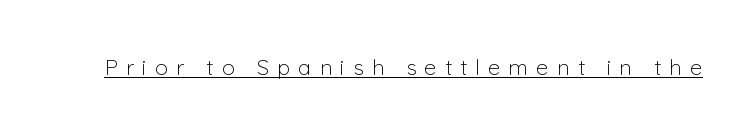
{"italic": "no", "bold": "no", "underline": "yes", "letter_spacing": "wide", "letter_spacing_em": 0.37, "glyph_px": 22}
